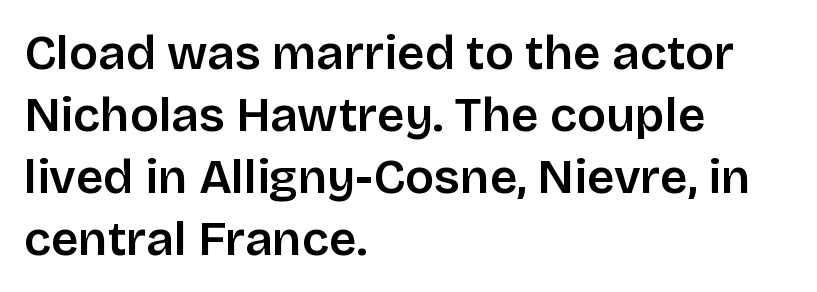
{"serif": "no", "italic": "no", "bold": "semi", "weight": "semibold", "width": "normal", "stroke_contrast": "low", "x_height": "large", "monospaced": "no", "underline": "no", "align": "left", "line_spacing": "normal", "line_spacing_ratio": 1.29, "letter_spacing": "normal", "letter_spacing_em": 0.0, "glyph_px": 48}
